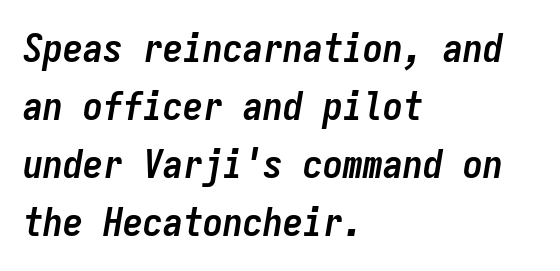
{"italic": "yes", "lean": "right", "slant_degrees": 9, "bold": "yes", "weight": "semibold", "width": "condensed", "stroke_contrast": "low", "x_height": "medium", "monospaced": "yes", "underline": "no", "align": "left", "line_spacing": "normal", "line_spacing_ratio": 1.45, "letter_spacing": "normal", "letter_spacing_em": 0.0, "glyph_px": 40}
